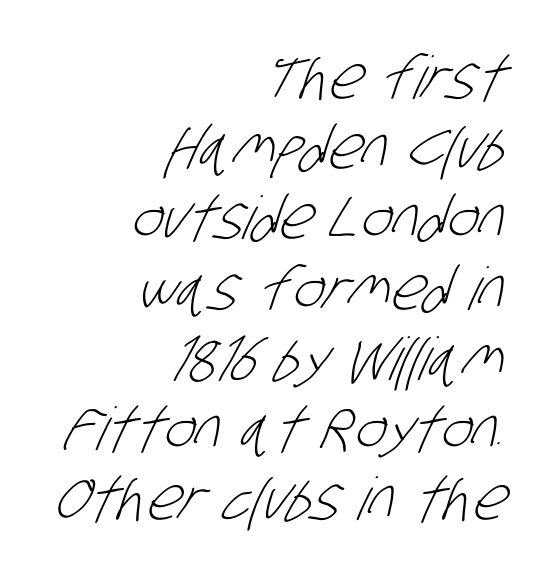
Q: Is the text bold? A: No.
Q: Is the typeface a serif or a sans-serif typeface? A: Sans-serif.
Q: Is the text underlined? A: No.
Q: How is the paragraph aligned? A: Right-aligned.
Q: Is the spacing between letters normal or unusually wide? A: Normal.
Q: Width (condensed, normal, or wide)? A: Condensed.
Q: Stroke contrast? A: Low.
Q: x-height? A: Large.
Q: Monospaced? A: No.
